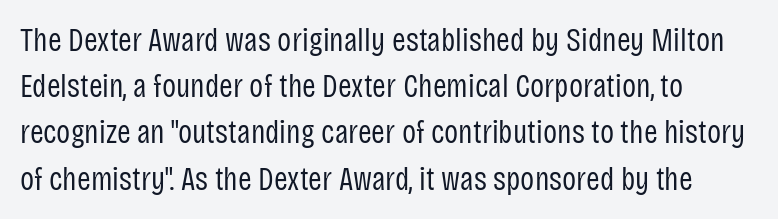
The image shows 33 px regular-weight, condensed sans-serif type, upright; set left-aligned, normal line spacing (1.4x), normal letter spacing, not underlined; low stroke contrast and a large x-height.
